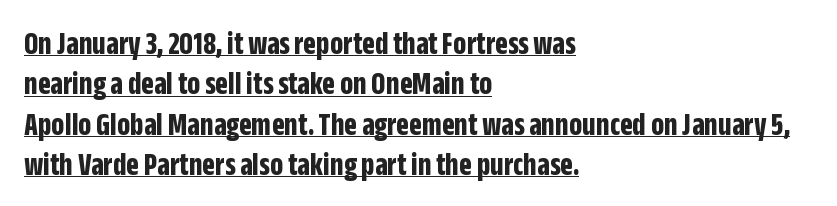
{"serif": "no", "italic": "no", "bold": "yes", "weight": "bold", "width": "condensed", "stroke_contrast": "low", "x_height": "large", "monospaced": "no", "underline": "yes", "align": "left", "line_spacing_ratio": 1.22, "letter_spacing": "normal", "letter_spacing_em": 0.0, "glyph_px": 33}
